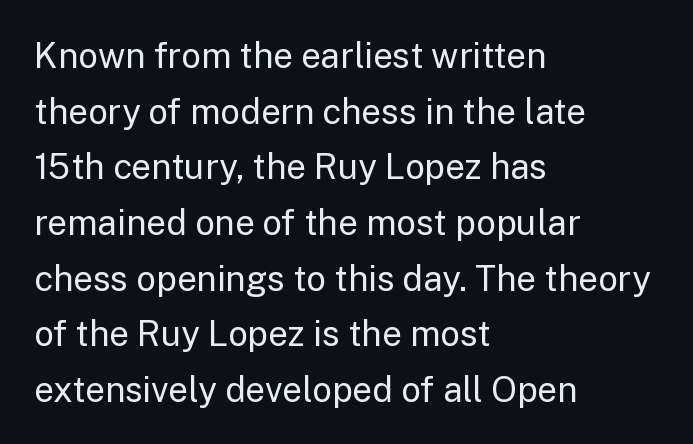
One-word summary of the alignment: left. Check under the words: just untouched page. The face used here is proportionally spaced, like ordinary book or web type. Stems here are at most as thick as an everyday book face.
